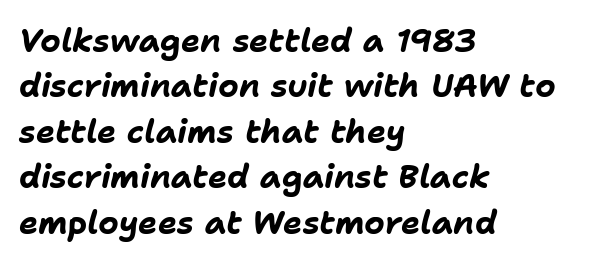
This sample has the flowing, uneven cadence of proportional lettering. Each line starts at the same left margin while the right side varies. Descenders hang freely into open space. Whoever set this chose a conventional vertical rhythm.
